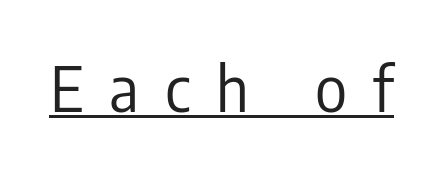
{"serif": "no", "italic": "no", "bold": "no", "weight": "regular", "width": "condensed", "stroke_contrast": "low", "x_height": "medium", "monospaced": "no", "underline": "yes", "letter_spacing": "wide", "letter_spacing_em": 0.42, "glyph_px": 62}
